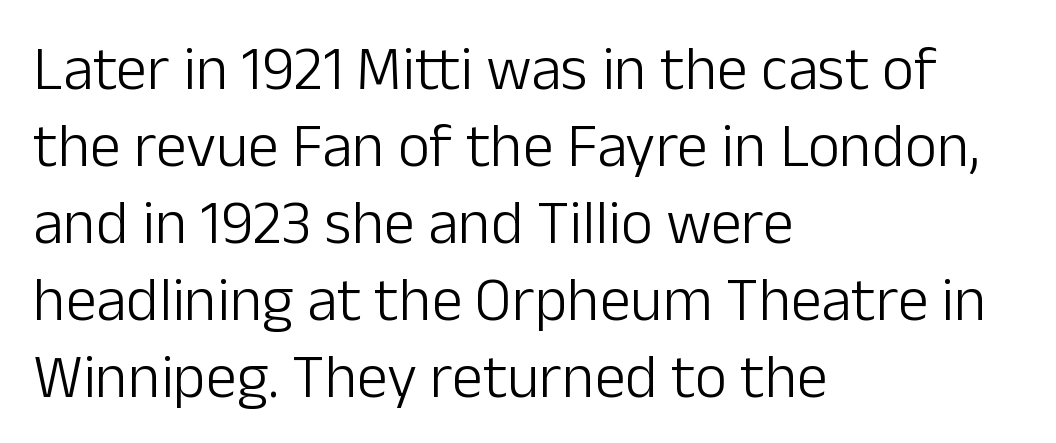
{"serif": "no", "italic": "no", "bold": "no", "weight": "light", "width": "normal", "stroke_contrast": "low", "x_height": "medium", "monospaced": "no", "underline": "no", "align": "left", "line_spacing_ratio": 1.24, "letter_spacing": "normal", "letter_spacing_em": 0.0, "glyph_px": 62}
